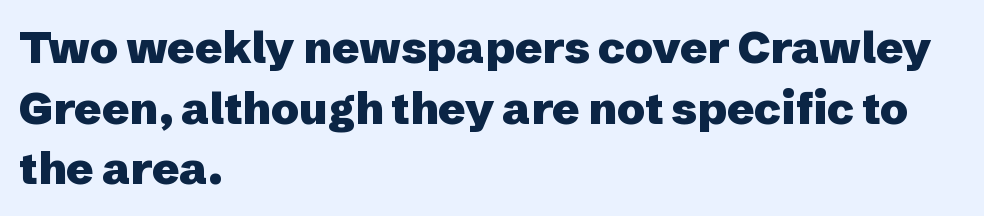
The image shows 45 px heavy sans-serif type, upright; set left-aligned, normal line spacing (1.35x), normal letter spacing, not underlined; low stroke contrast and a medium x-height.
